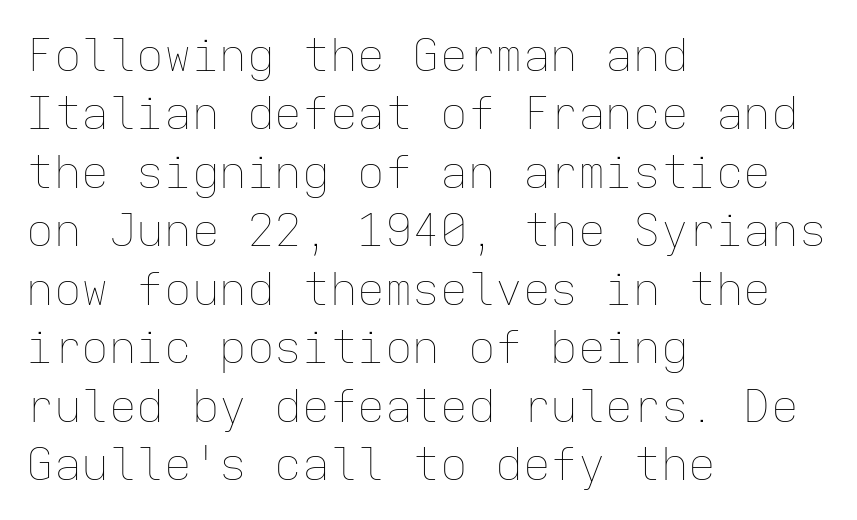
The image shows 46 px thin type, upright, monospaced; set left-aligned, normal line spacing (1.27x), normal letter spacing, not underlined; low stroke contrast and a medium x-height.
